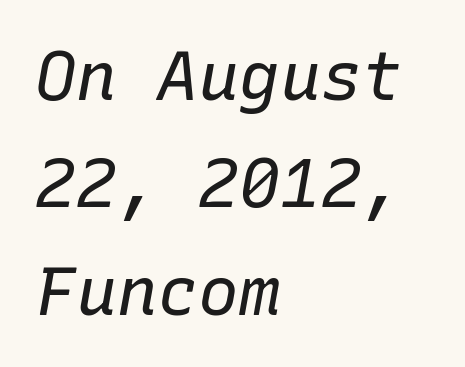
The image shows 68 px regular-weight type, italic (leaning right), monospaced; set left-aligned, normal line spacing (1.58x), normal letter spacing, not underlined; low stroke contrast and a medium x-height.
